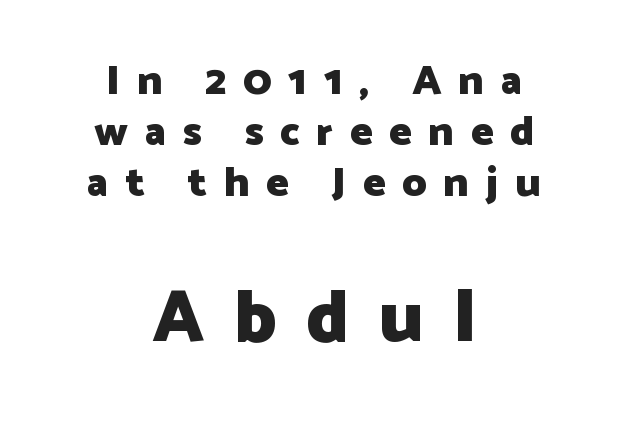
The image shows 74 px heavy sans-serif type, upright; set centered, line spacing 1.21x, unusually wide letter spacing (+0.4 em), not underlined; the second (bottom) block is 1.76x larger; low stroke contrast and a medium x-height.
